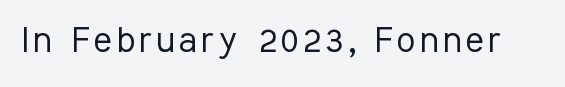
The image shows 42 px light, condensed sans-serif type, upright; set not underlined; low stroke contrast and a medium x-height.
